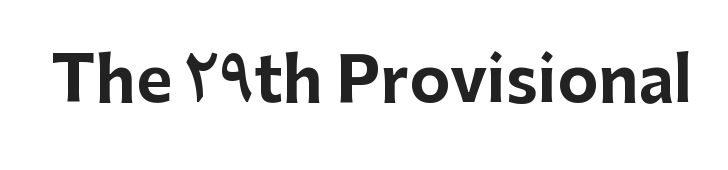
Q: Is the text bold? A: Yes.
Q: Is the text italic (slanted)? A: No, it is upright.
Q: Is the typeface a serif or a sans-serif typeface? A: Sans-serif.
Q: Is the text underlined? A: No.
Q: Is the spacing between letters normal or unusually wide? A: Normal.
Q: Width (condensed, normal, or wide)? A: Normal.
Q: Stroke contrast? A: Low.
Q: x-height? A: Medium.
Q: Monospaced? A: No.
